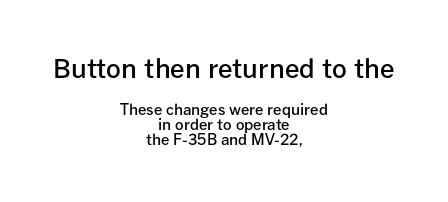
Where is the straight margin? There isn't one; the lines are centered. Tightly led — the rows are bunched. Decoration check: the copy has no underline. The axis of the letterforms is exactly vertical. Top chunk: large. Bottom chunk: small. Between one letter and the next there's only the usual sliver of space.
